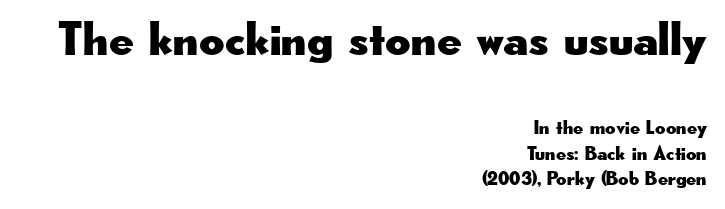
The image shows 49 px wide sans-serif type, upright; set right-aligned, normal line spacing (1.27x), normal letter spacing, not underlined; the first (top) block is 2.45x larger; low stroke contrast and a small x-height.
